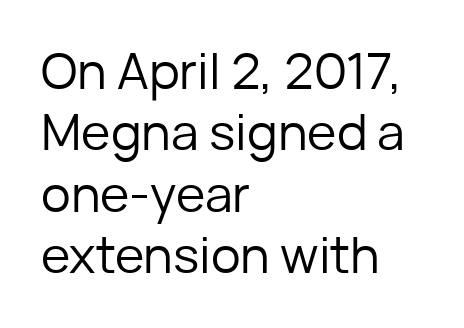
Horizontally, the lines are justified to the leading edge only. Caption: face not bold, strokes unweighted. The letterforms sit shoulder to shoulder at normal distance. Here the designer chose a conventional face with non-uniform glyph widths. Posture: straight, roman, zero tilt. Each row of text sits above clean, open space.
